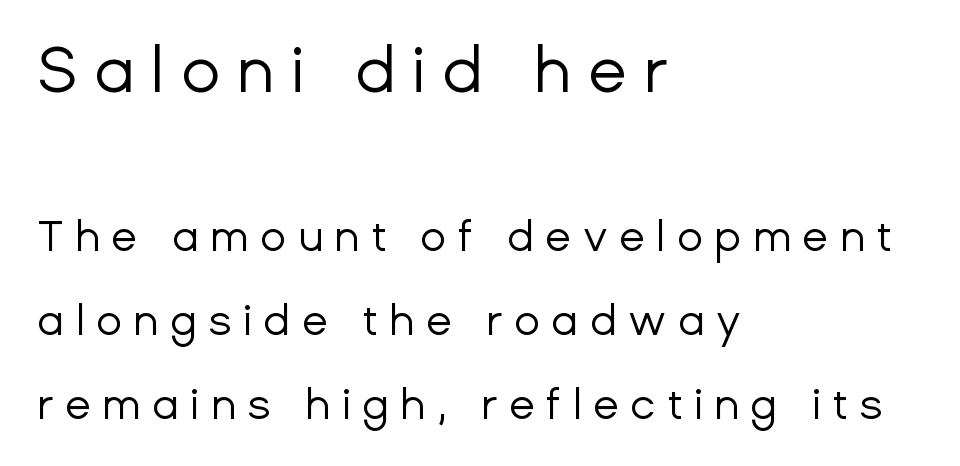
The image shows 64 px regular-weight sans-serif type, upright; set left-aligned, loose line spacing (1.96x), unusually wide letter spacing (+0.26 em), not underlined; the first (top) block is 1.49x larger; low stroke contrast and a medium x-height.
